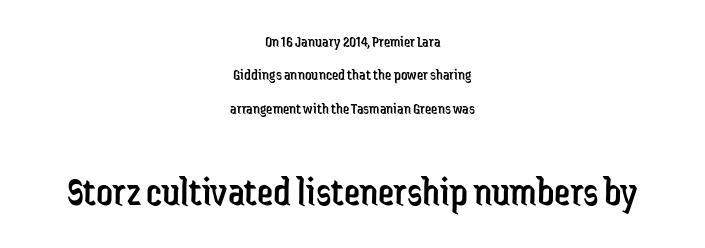
{"serif": "no", "italic": "no", "bold": "no", "weight": "regular", "width": "condensed", "stroke_contrast": "low", "x_height": "medium", "monospaced": "no", "underline": "no", "align": "center", "line_spacing": "loose", "line_spacing_ratio": 2.09, "letter_spacing": "normal", "letter_spacing_em": 0.0, "larger_block": "second", "size_ratio": 2.56, "glyph_px": 41}
